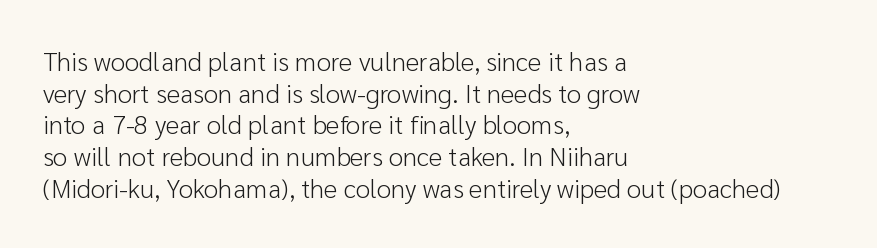
The image shows 26 px text type, upright; set left-aligned, line spacing 1.22x, normal letter spacing, not underlined.
